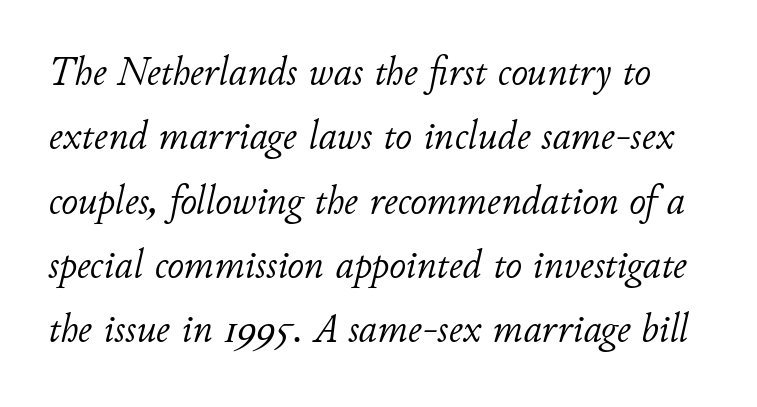
The image shows 41 px light type, italic (leaning right); set normal line spacing (1.57x), normal letter spacing, not underlined; low stroke contrast and a small x-height.
